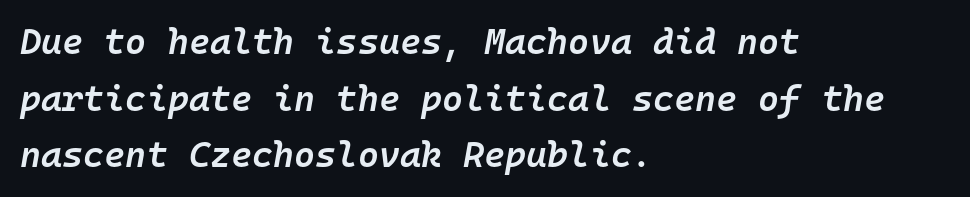
The image shows 36 px semibold type, italic (leaning right), monospaced; set left-aligned, normal line spacing (1.57x), normal letter spacing, not underlined; low stroke contrast and a medium x-height.
